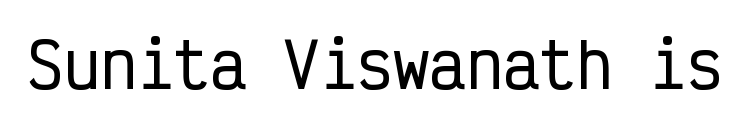
{"serif": "no", "italic": "no", "width": "condensed", "stroke_contrast": "low", "x_height": "medium", "monospaced": "yes", "underline": "no", "letter_spacing": "normal", "letter_spacing_em": 0.0, "glyph_px": 61}
